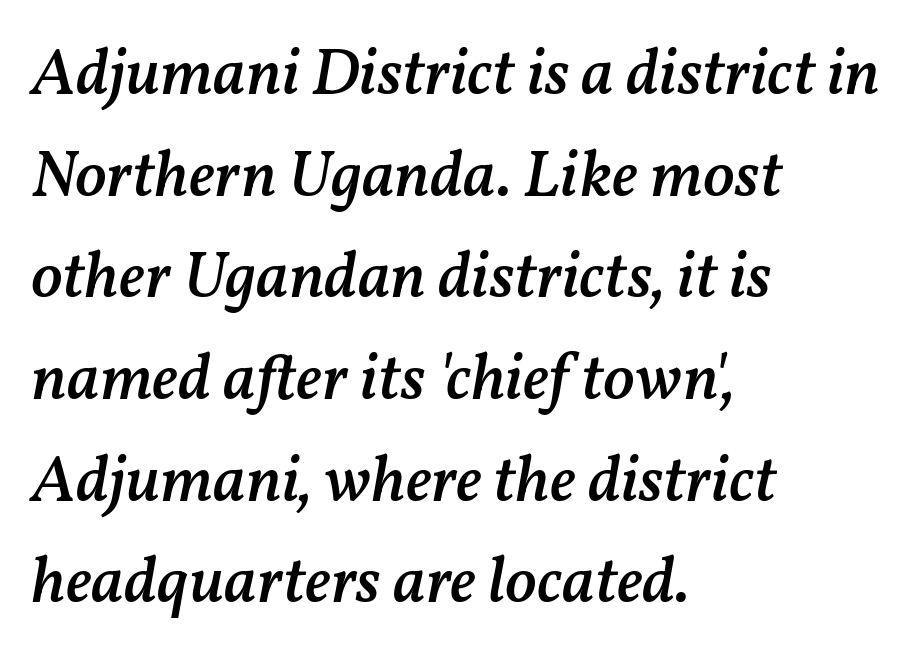
The image shows 66 px semibold type, italic (leaning right); set left-aligned, normal line spacing (1.54x), normal letter spacing, not underlined; medium stroke contrast and a medium x-height.
